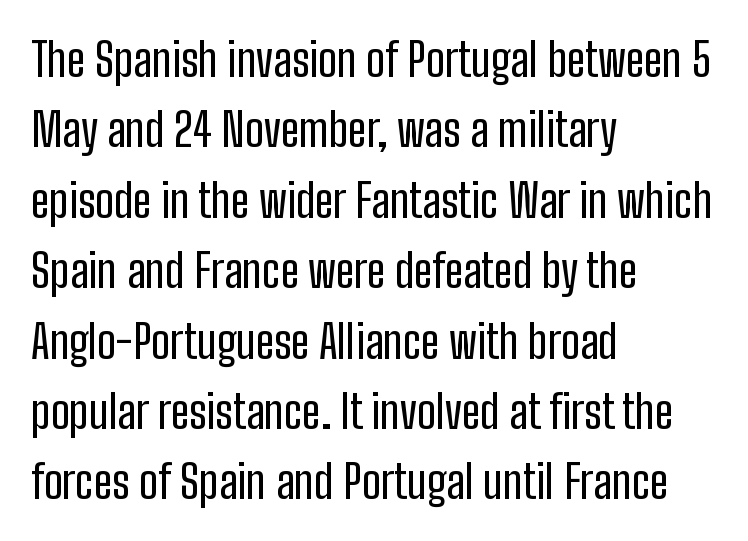
The image shows 46 px condensed sans-serif type, upright; set left-aligned, normal line spacing (1.53x), normal letter spacing, not underlined; low stroke contrast and a medium x-height.
